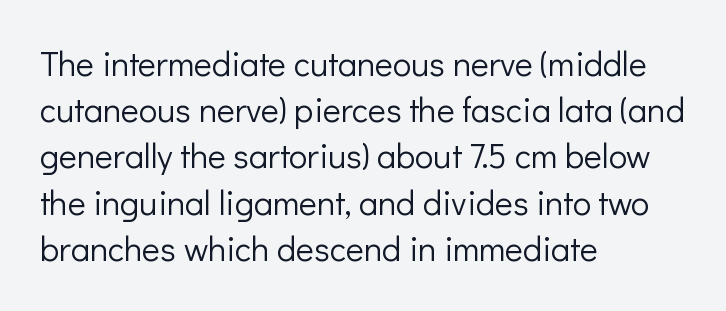
{"serif": "no", "italic": "no", "bold": "no", "weight": "light", "width": "normal", "stroke_contrast": "low", "x_height": "medium", "monospaced": "no", "underline": "no", "align": "left", "line_spacing": "normal", "line_spacing_ratio": 1.36, "letter_spacing": "normal", "letter_spacing_em": 0.0, "glyph_px": 34}
